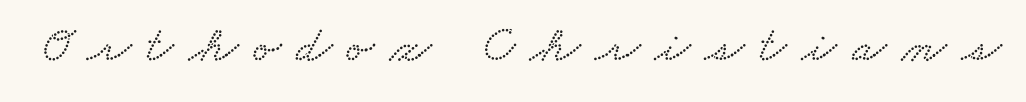
The image shows 51 px wide type; set unusually wide letter spacing (+0.3 em), not underlined; low stroke contrast and a small x-height.
